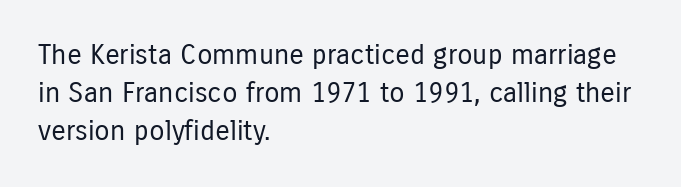
{"serif": "no", "italic": "no", "bold": "no", "weight": "regular", "width": "condensed", "stroke_contrast": "low", "x_height": "medium", "monospaced": "no", "underline": "no", "align": "left", "line_spacing": "normal", "line_spacing_ratio": 1.36, "letter_spacing": "normal", "letter_spacing_em": 0.0, "glyph_px": 28}
